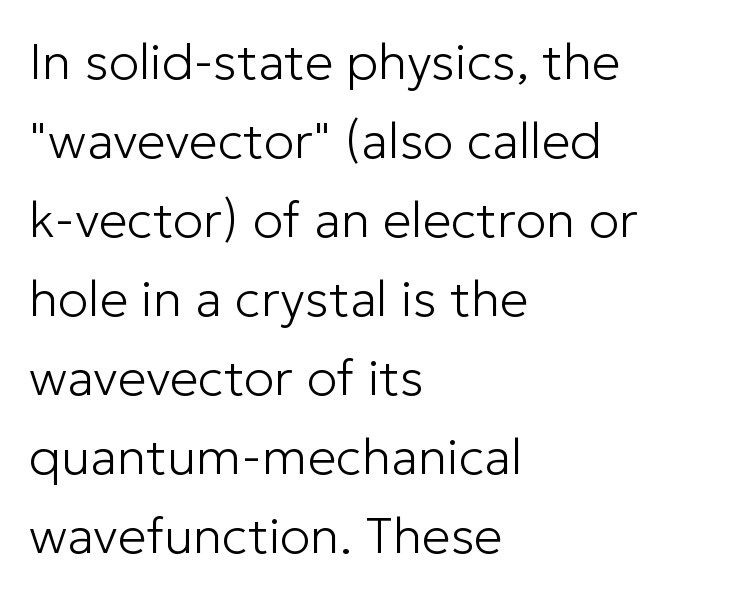
The image shows 51 px light sans-serif type, upright; set left-aligned, normal line spacing (1.55x), normal letter spacing, not underlined; low stroke contrast and a medium x-height.
